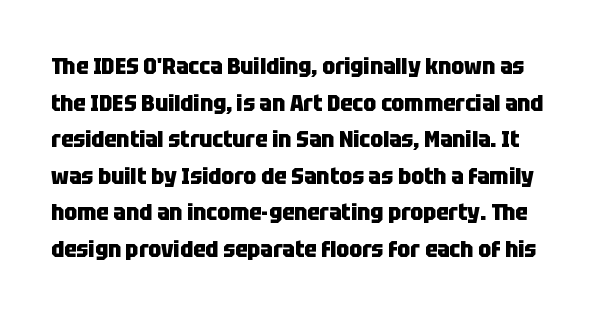
{"italic": "no", "bold": "yes", "underline": "no", "line_spacing": "normal", "line_spacing_ratio": 1.59, "letter_spacing": "normal", "letter_spacing_em": 0.0, "glyph_px": 23}
